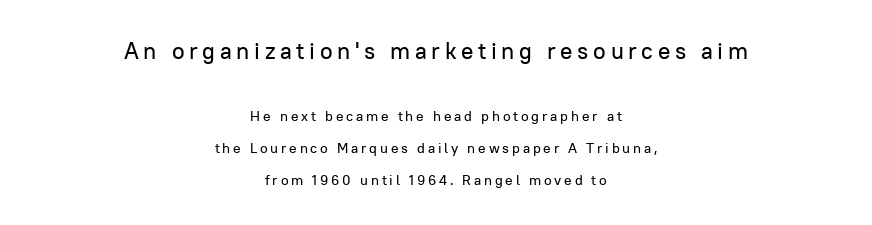
The image shows 23 px text type, upright; set centered, loose line spacing (2.28x), unusually wide letter spacing (+0.2 em), not underlined; the first (top) block is 1.64x larger.
